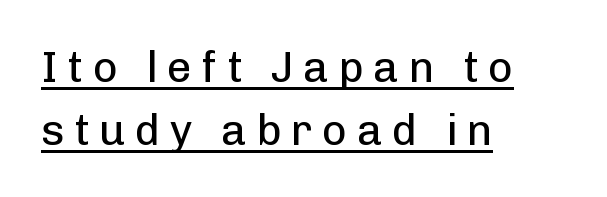
{"serif": "no", "italic": "no", "bold": "no", "weight": "regular", "width": "normal", "stroke_contrast": "low", "x_height": "medium", "monospaced": "no", "underline": "yes", "align": "left", "line_spacing": "normal", "line_spacing_ratio": 1.46, "letter_spacing": "wide", "letter_spacing_em": 0.22, "glyph_px": 43}
